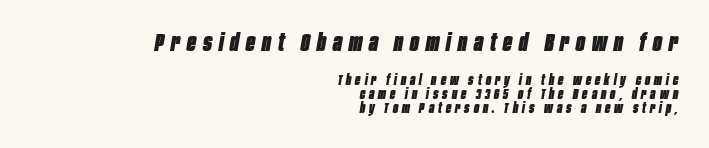
{"italic": "yes", "lean": "right", "slant_degrees": 10, "bold": "yes", "underline": "no", "align": "right", "line_spacing": "tight", "line_spacing_ratio": 0.97, "letter_spacing": "wide", "letter_spacing_em": 0.29, "larger_block": "first", "size_ratio": 1.71, "glyph_px": 24}
